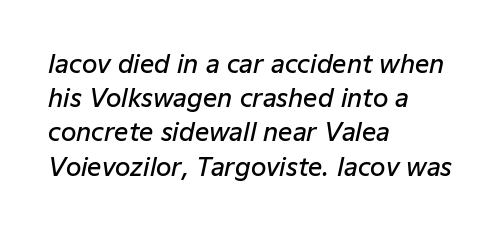
Q: Is the text bold? A: Semi-bold.
Q: Is the text italic (slanted)? A: Yes, it leans right by about 12 degrees.
Q: Is the text underlined? A: No.
Q: How is the paragraph aligned? A: Left-aligned.
Q: Is the spacing between letters normal or unusually wide? A: Normal.
Q: Is the spacing between lines tight, normal or loose? A: Normal.
